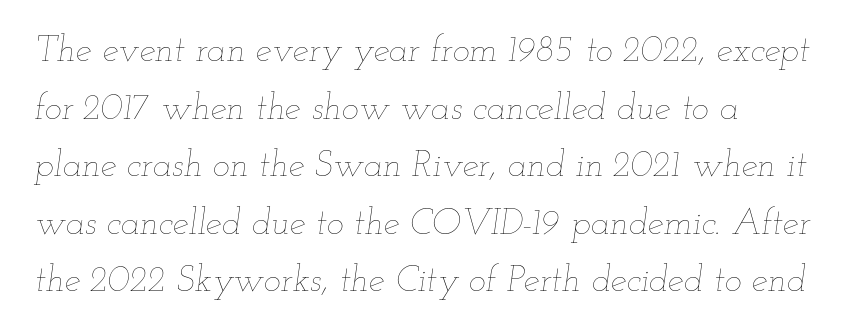
{"italic": "yes", "lean": "right", "slant_degrees": 12, "bold": "no", "weight": "thin", "width": "wide", "stroke_contrast": "low", "x_height": "small", "monospaced": "no", "underline": "no", "line_spacing": "normal", "line_spacing_ratio": 1.6, "letter_spacing": "normal", "letter_spacing_em": 0.0, "glyph_px": 36}
